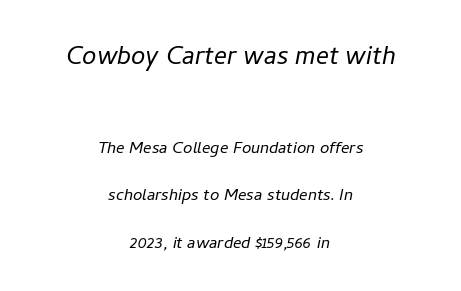
Where is the straight margin? There isn't one; the lines are centered. Larger block? The one above; the one below is distinctly smaller. Looks like regular typesetting: each glyph gets only the width it needs. Nothing unusual about the tracking: characters are spaced as the font intends. The space between consecutive lines is lavish. Glance below the letters and you will spot only blank space.
